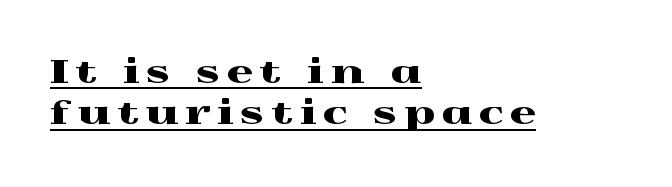
The image shows 32 px wide serif type, upright; set left-aligned, normal line spacing (1.29x), unusually wide letter spacing (+0.22 em), underlined; a medium x-height.
